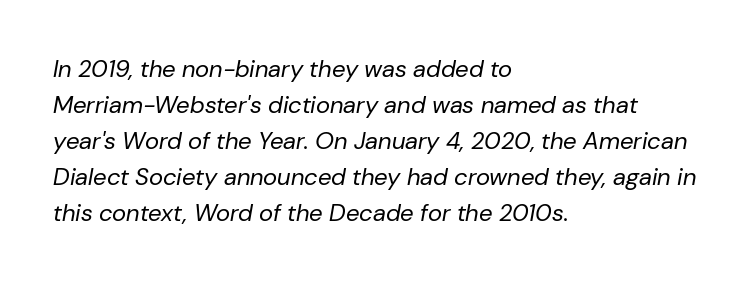
{"italic": "yes", "lean": "right", "slant_degrees": 10, "bold": "no", "underline": "no", "align": "left", "line_spacing": "normal", "line_spacing_ratio": 1.5, "letter_spacing": "normal", "letter_spacing_em": 0.0, "glyph_px": 24}
